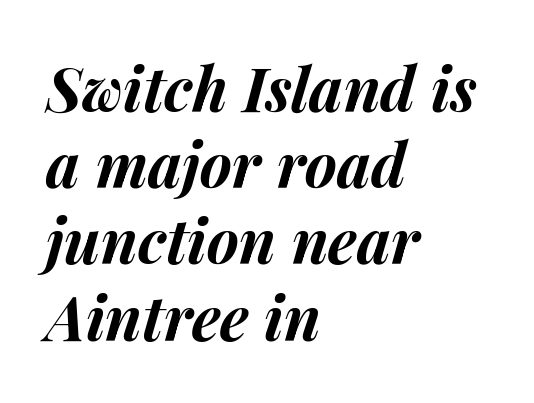
Q: Is the text bold? A: Yes.
Q: Is the text italic (slanted)? A: Yes, it leans right by about 14 degrees.
Q: Is the text underlined? A: No.
Q: How is the paragraph aligned? A: Left-aligned.
Q: Is the spacing between letters normal or unusually wide? A: Normal.
Q: Is the spacing between lines tight, normal or loose? A: Normal.
Q: Width (condensed, normal, or wide)? A: Normal.
Q: Stroke contrast? A: Medium.
Q: x-height? A: Medium.
Q: Monospaced? A: No.
